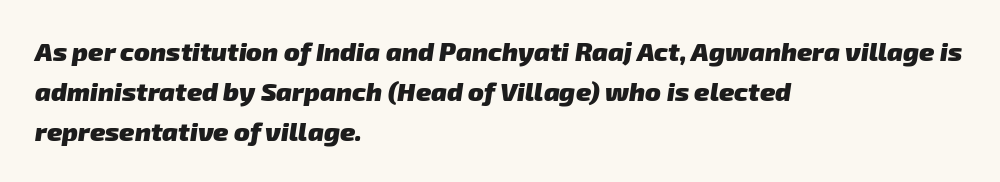
The image shows 26 px bold type; set left-aligned, normal line spacing (1.53x), normal letter spacing, not underlined.
